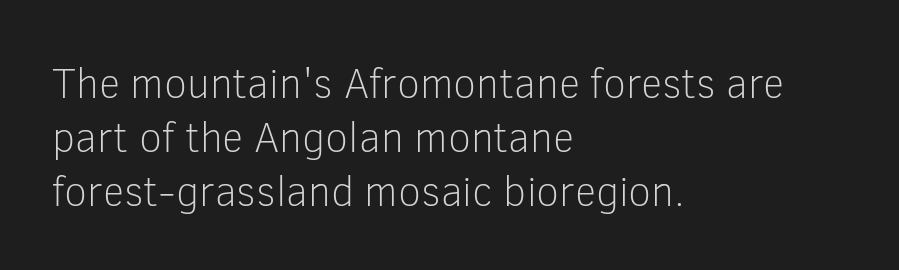
The image shows 42 px light sans-serif type, upright; set left-aligned, normal line spacing (1.28x), normal letter spacing, not underlined; low stroke contrast and a medium x-height.
